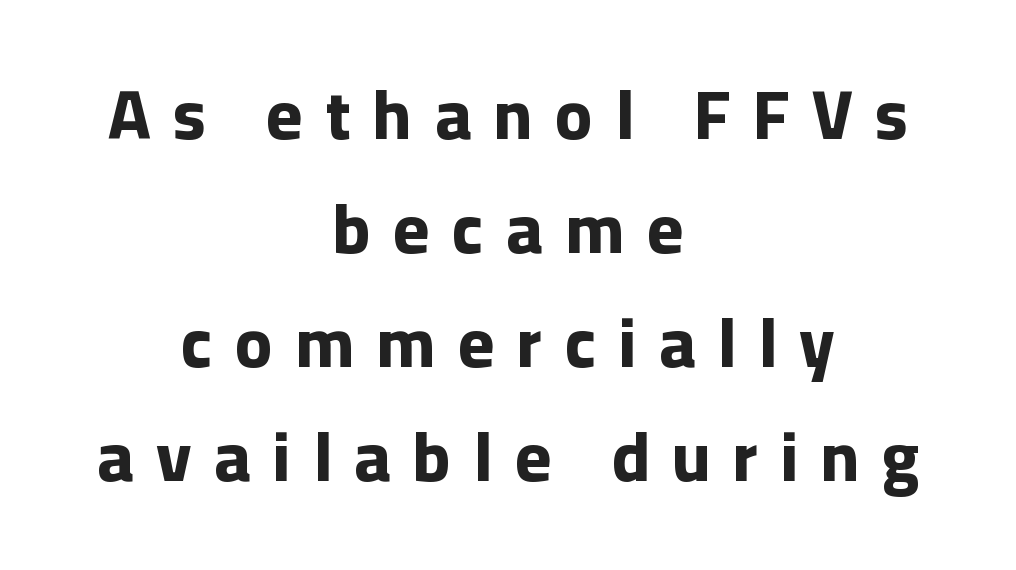
{"serif": "no", "italic": "no", "bold": "yes", "weight": "bold", "width": "normal", "stroke_contrast": "low", "x_height": "medium", "monospaced": "no", "underline": "no", "align": "center", "line_spacing": "normal", "line_spacing_ratio": 1.65, "letter_spacing": "wide", "letter_spacing_em": 0.33, "glyph_px": 69}
